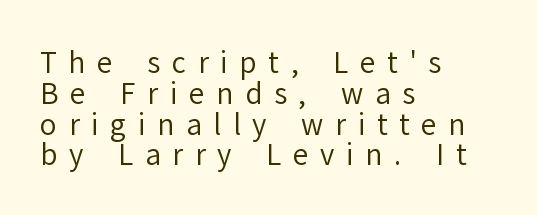
Spacing between characters has been opened up far beyond the box default. All the whitespace from short lines collects on the right. Beneath every word, the page is bare. Italic: no, the glyphs are upright roman. Is there much room between lines? No — they nearly touch.
